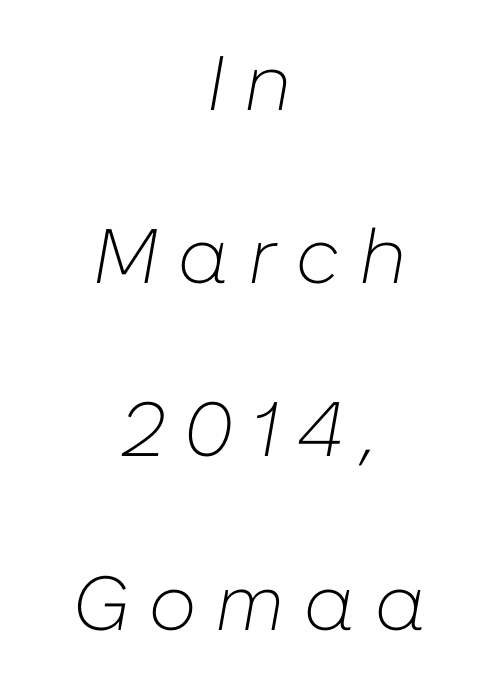
{"italic": "yes", "lean": "right", "slant_degrees": 10, "bold": "no", "weight": "light", "width": "normal", "stroke_contrast": "low", "x_height": "medium", "monospaced": "no", "underline": "no", "align": "center", "line_spacing": "loose", "line_spacing_ratio": 2.25, "letter_spacing": "wide", "letter_spacing_em": 0.24, "glyph_px": 77}
